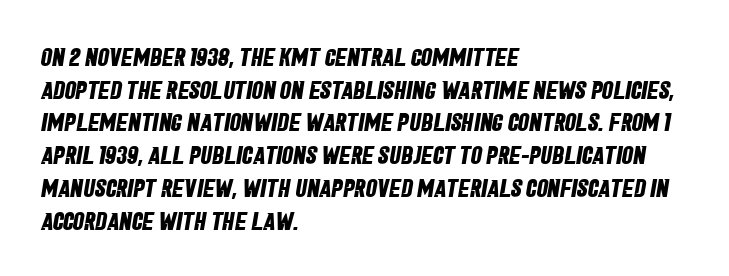
Q: Is the text bold? A: Yes.
Q: Is the text underlined? A: No.
Q: How is the paragraph aligned? A: Left-aligned.
Q: Is the spacing between letters normal or unusually wide? A: Normal.
Q: Is the spacing between lines tight, normal or loose? A: Normal.
